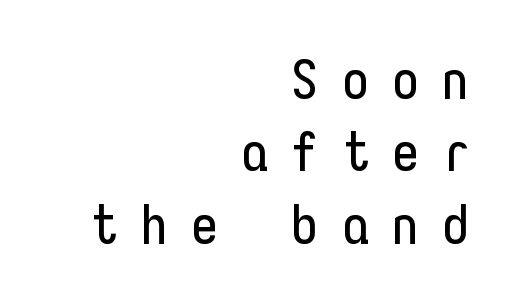
{"serif": "no", "italic": "no", "width": "condensed", "stroke_contrast": "low", "x_height": "medium", "monospaced": "yes", "underline": "no", "align": "right", "line_spacing": "normal", "line_spacing_ratio": 1.34, "letter_spacing": "wide", "letter_spacing_em": 0.43, "glyph_px": 54}
